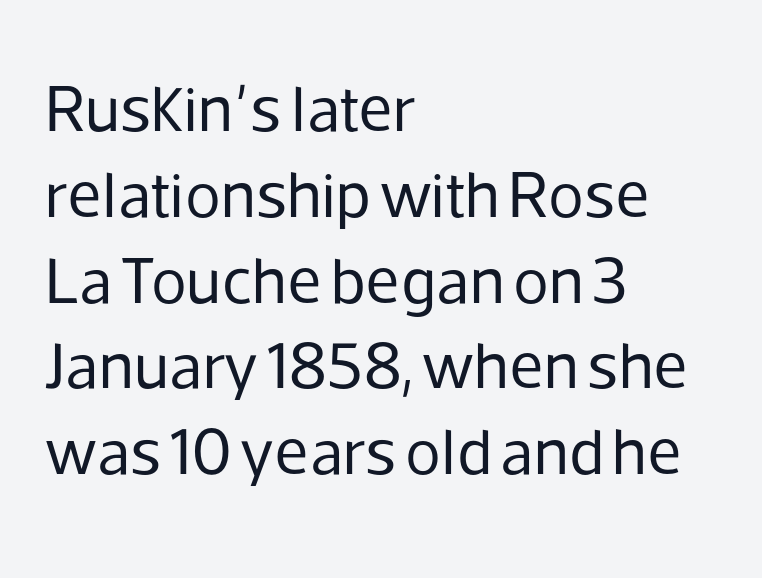
The image shows 66 px regular-weight sans-serif type, upright; set left-aligned, normal line spacing (1.3x), normal letter spacing, not underlined; low stroke contrast and a medium x-height.
